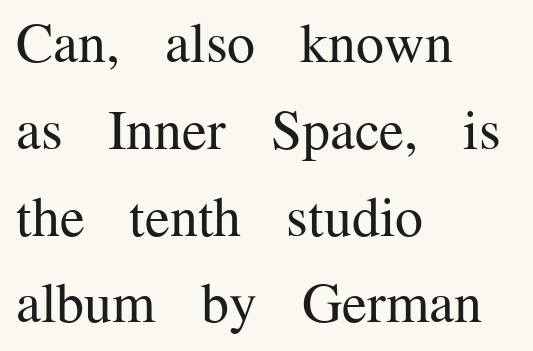
The image shows 56 px regular-weight serif type, upright; set left-aligned, normal line spacing (1.55x), normal letter spacing, not underlined; medium stroke contrast and a medium x-height.
